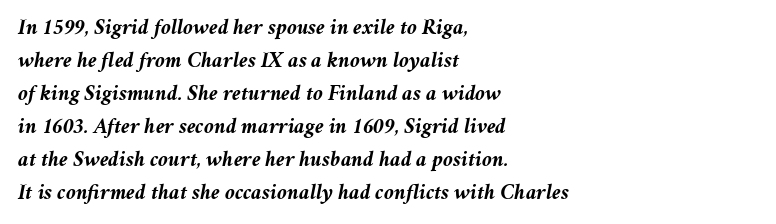
Q: Is the text bold? A: Yes.
Q: Is the text italic (slanted)? A: Yes, it leans right by about 11 degrees.
Q: Is the text underlined? A: No.
Q: How is the paragraph aligned? A: Left-aligned.
Q: Is the spacing between letters normal or unusually wide? A: Normal.
Q: Is the spacing between lines tight, normal or loose? A: Normal.
